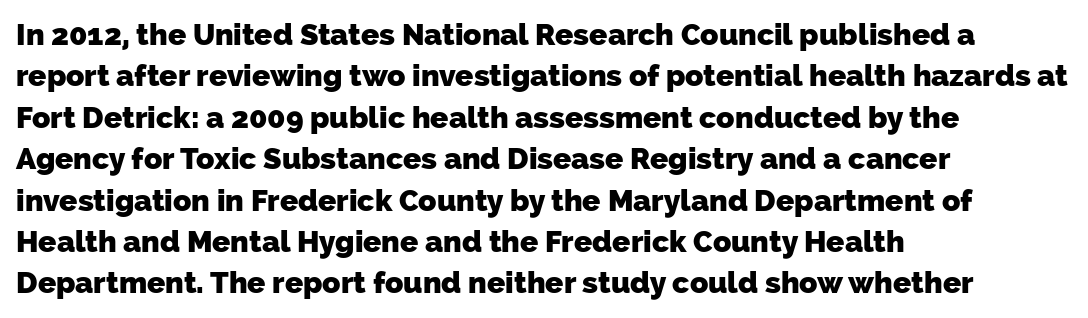
Q: Is the text bold? A: Yes.
Q: Is the typeface a serif or a sans-serif typeface? A: Sans-serif.
Q: Is the text underlined? A: No.
Q: How is the paragraph aligned? A: Left-aligned.
Q: Is the spacing between letters normal or unusually wide? A: Normal.
Q: Is the spacing between lines tight, normal or loose? A: Normal.
Q: Width (condensed, normal, or wide)? A: Normal.
Q: Stroke contrast? A: Low.
Q: x-height? A: Medium.
Q: Monospaced? A: No.
